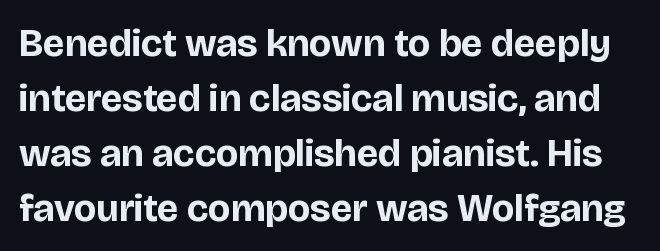
{"serif": "no", "italic": "no", "bold": "yes", "weight": "bold", "width": "normal", "stroke_contrast": "low", "x_height": "large", "monospaced": "no", "underline": "no", "line_spacing": "normal", "line_spacing_ratio": 1.41, "letter_spacing": "normal", "letter_spacing_em": 0.0, "glyph_px": 39}
